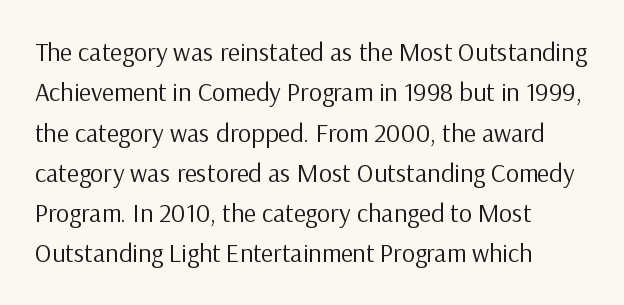
Check the space under the baseline: it is left empty. The type sits square on the baseline with zero lean. Line spacing here is normal. Casual observation: everything's shoved over to the left. Honestly, the letter spacing is just normal — you wouldn't notice it.
